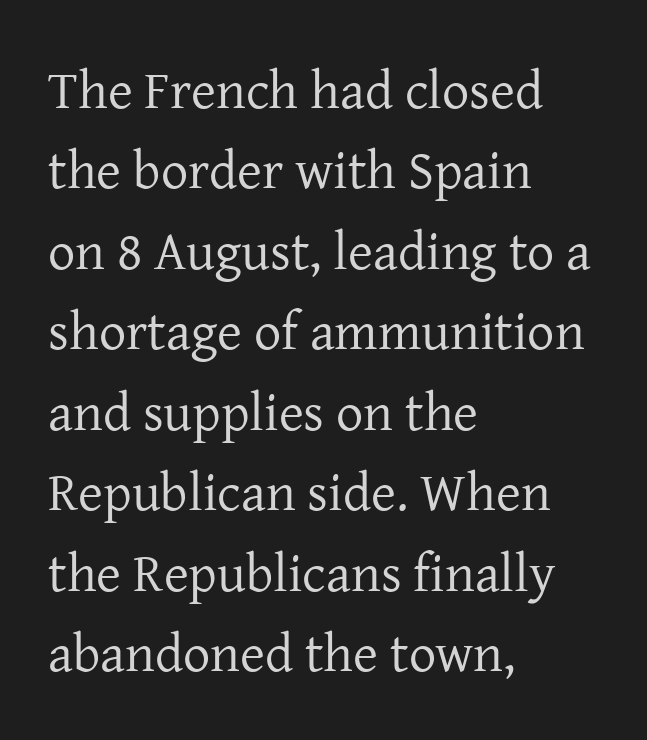
{"serif": "yes", "italic": "no", "bold": "no", "weight": "regular", "width": "normal", "stroke_contrast": "low", "x_height": "medium", "monospaced": "no", "underline": "no", "align": "left", "line_spacing": "normal", "line_spacing_ratio": 1.49, "letter_spacing": "normal", "letter_spacing_em": 0.0, "glyph_px": 54}
